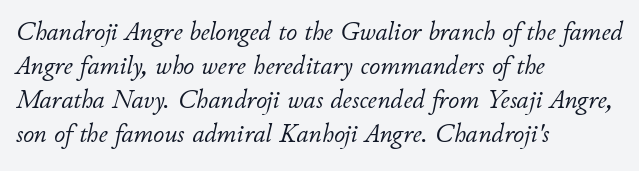
Clear beneath every line of the passage. Weight: in the light-to-regular range. An italicized treatment has been applied to the whole sample. Nothing unusual about the tracking: characters are spaced as the font intends. The block of text has a typical density, with ordinary space between rows.
